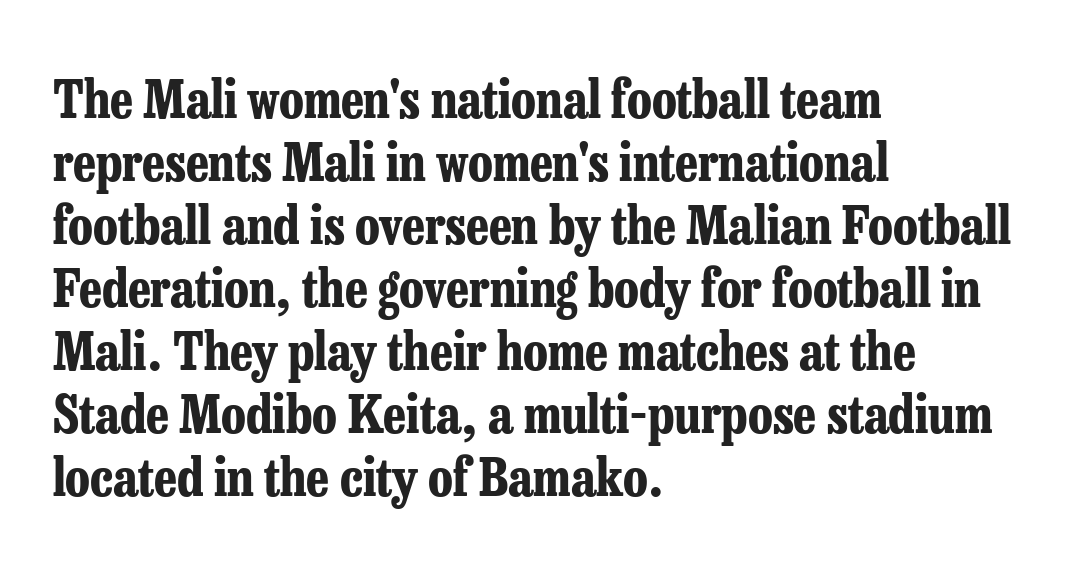
{"serif": "yes", "italic": "no", "bold": "yes", "weight": "bold", "width": "condensed", "stroke_contrast": "low", "x_height": "medium", "monospaced": "no", "underline": "no", "align": "left", "line_spacing_ratio": 1.21, "letter_spacing": "normal", "letter_spacing_em": 0.0, "glyph_px": 52}
